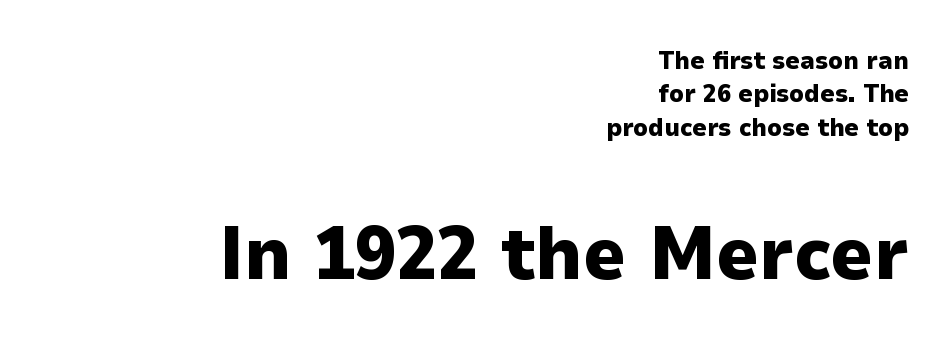
The image shows 75 px heavy sans-serif type, upright; set right-aligned, normal line spacing (1.34x), normal letter spacing, not underlined; the second (bottom) block is 3.0x larger; low stroke contrast and a medium x-height.
